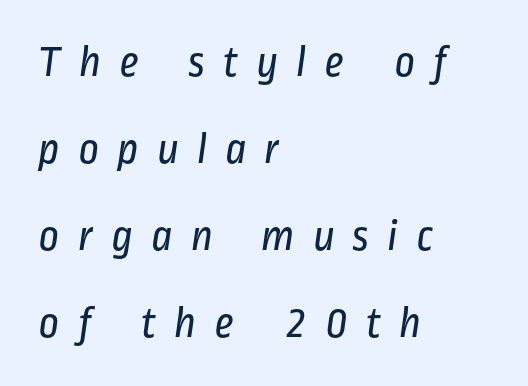
Q: Is the text bold? A: No.
Q: Is the typeface a serif or a sans-serif typeface? A: Sans-serif.
Q: Is the text underlined? A: No.
Q: How is the paragraph aligned? A: Left-aligned.
Q: Is the spacing between letters normal or unusually wide? A: Unusually wide.
Q: Is the spacing between lines tight, normal or loose? A: Loose.
Q: Width (condensed, normal, or wide)? A: Condensed.
Q: Stroke contrast? A: Low.
Q: x-height? A: Medium.
Q: Monospaced? A: No.
